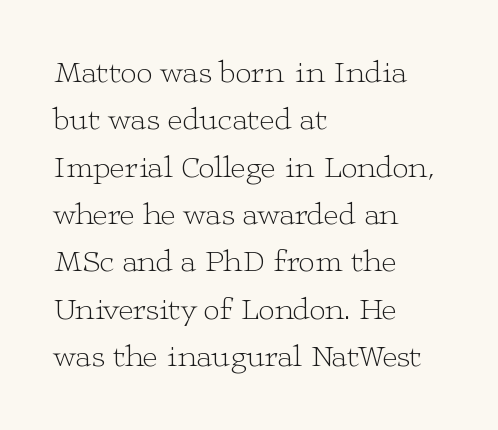
The image shows 32 px light, wide serif type, upright; set left-aligned, normal line spacing (1.48x), normal letter spacing, not underlined; low stroke contrast and a medium x-height.
